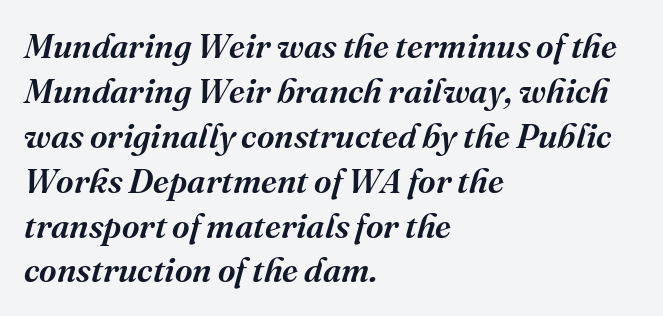
The letters are slanted; this is an italic face. The zone under the glyphs is completely vacant. These lines are rendered in a variable-pitch font. Whoever set this chose a conventional vertical rhythm. Letterform terminals end in serifs throughout the passage. How heavy is the stroke? Medium-heavy — a semibold, shy of bold.
